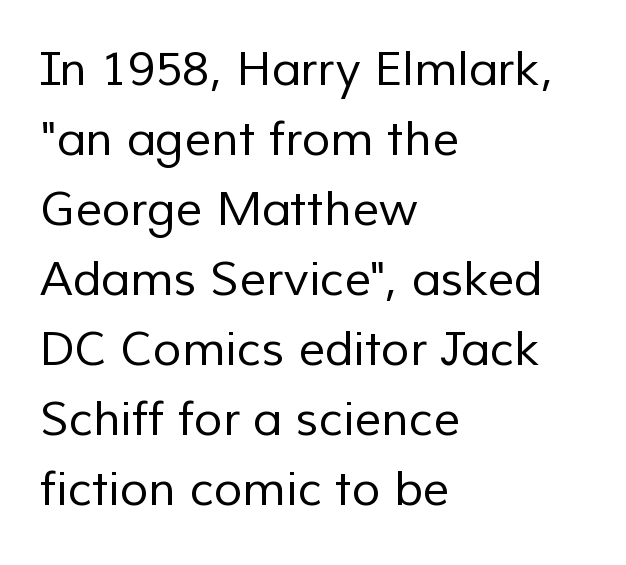
Caption: multi-line text, flush left, ragged right. Check where the strokes stop: nothing finishes them off — pure sans. The passage shown has conventional tracking throughout. Type without underlining. A typesetter would call this proportional, since set widths differ per character.
